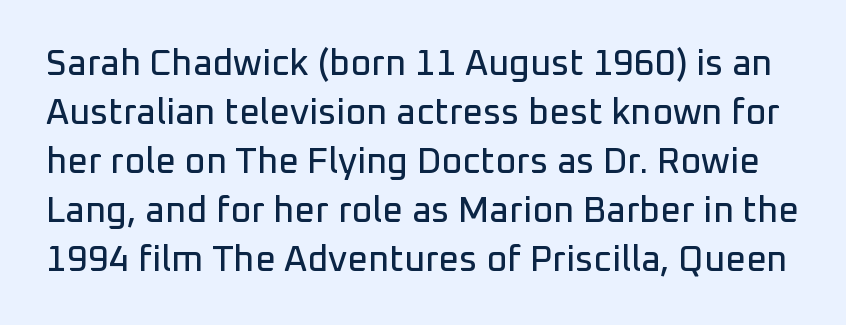
Q: Is the text italic (slanted)? A: No, it is upright.
Q: Is the typeface a serif or a sans-serif typeface? A: Sans-serif.
Q: Is the text underlined? A: No.
Q: Is the spacing between letters normal or unusually wide? A: Normal.
Q: Is the spacing between lines tight, normal or loose? A: Normal.
Q: Width (condensed, normal, or wide)? A: Normal.
Q: Stroke contrast? A: Low.
Q: x-height? A: Medium.
Q: Monospaced? A: No.
